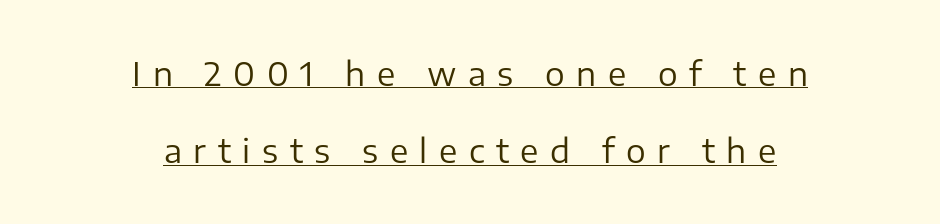
The image shows 33 px regular-weight sans-serif type, upright; set centered, loose line spacing (2.34x), unusually wide letter spacing (+0.35 em), underlined; low stroke contrast and a medium x-height.
